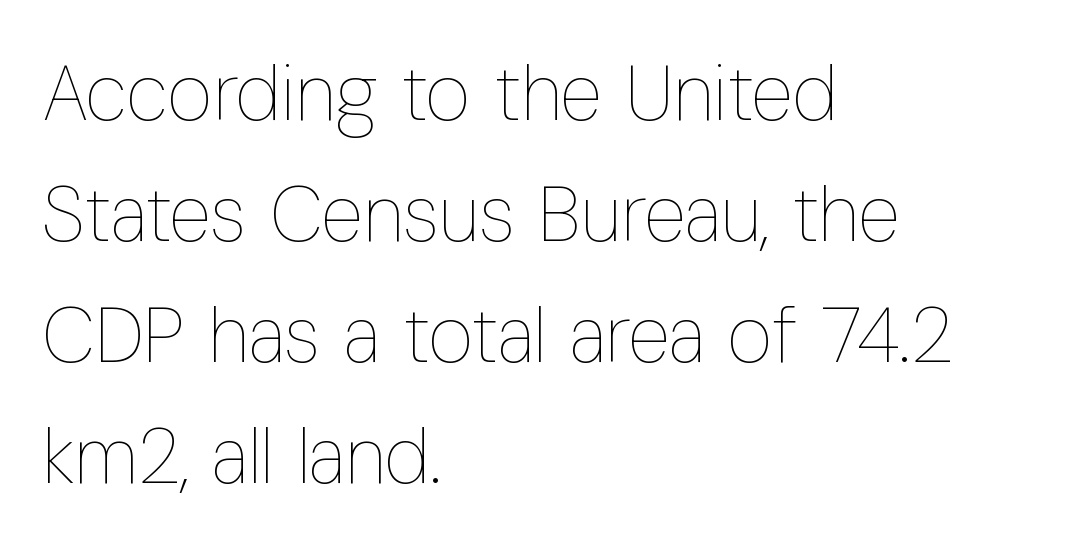
The image shows 78 px thin, condensed type, upright; set left-aligned, normal line spacing (1.55x), normal letter spacing, not underlined; low stroke contrast and a medium x-height.
